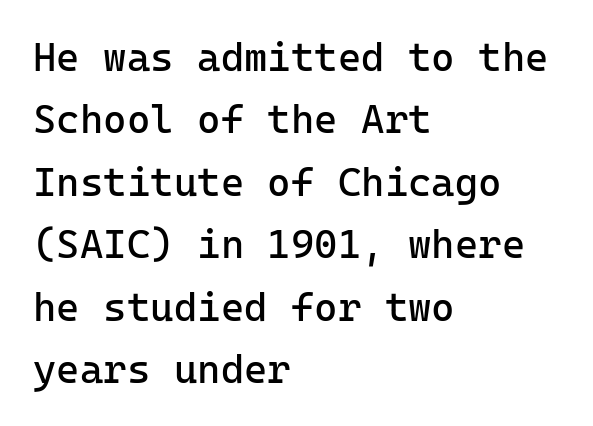
{"serif": "no", "italic": "no", "bold": "no", "weight": "regular", "width": "normal", "stroke_contrast": "low", "x_height": "medium", "monospaced": "yes", "underline": "no", "align": "left", "line_spacing": "normal", "line_spacing_ratio": 1.56, "letter_spacing": "normal", "letter_spacing_em": 0.0, "glyph_px": 40}
